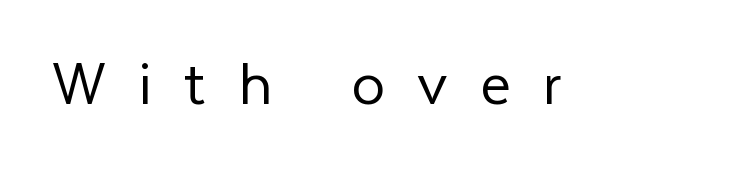
Descender tails drop into unmarked territory. Think of a printed novel: that variable character pitch is what you see here. Glyph-to-glyph distance is far greater than everyday printed text. Posture: upright roman. Each letter's strokes conclude bluntly, with no projecting serifs.
